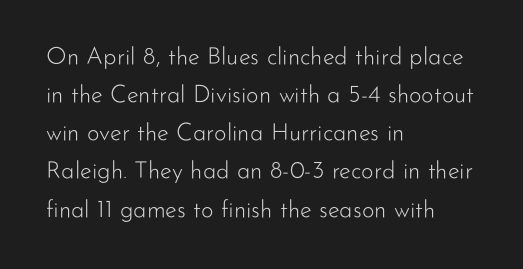
Is there much room between lines? A standard amount, neither cramped nor airy. A roman cut, with each character standing at attention. How are the letters spaced? Ordinarily, with no added tracking. This rendering features lettering with no underline. The paragraph shown leans on its left margin. The weight tops out at a normal text grade.
